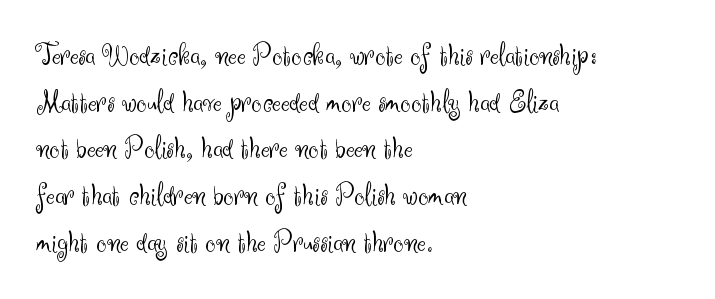
Q: Is the text bold? A: No.
Q: Is the text italic (slanted)? A: No, it is upright.
Q: Is the typeface a serif or a sans-serif typeface? A: Sans-serif.
Q: Is the text underlined? A: No.
Q: How is the paragraph aligned? A: Left-aligned.
Q: Is the spacing between letters normal or unusually wide? A: Normal.
Q: Is the spacing between lines tight, normal or loose? A: Normal.
Q: Width (condensed, normal, or wide)? A: Normal.
Q: Stroke contrast? A: Medium.
Q: x-height? A: Small.
Q: Monospaced? A: No.
